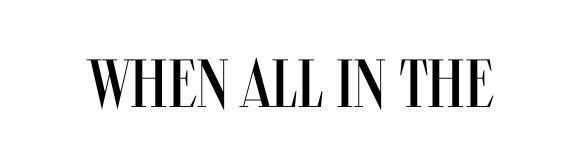
What kind of face is this? One without serifs — a sans. Italic? Not at all — the glyphs are vertical. The strip under each line holds only bare page. Spacing between characters is what you'd get straight out of the box. Spacing verdict: proportional, widths tailored to each character. The typesetting does not lean heavy: it is not bold.
